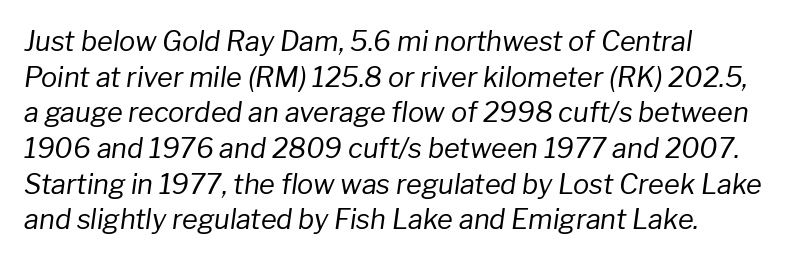
Q: Is the text bold? A: No.
Q: Is the text italic (slanted)? A: Yes, it leans right by about 8 degrees.
Q: Is the text underlined? A: No.
Q: Is the spacing between letters normal or unusually wide? A: Normal.
Q: Is the spacing between lines tight, normal or loose? A: Normal.
